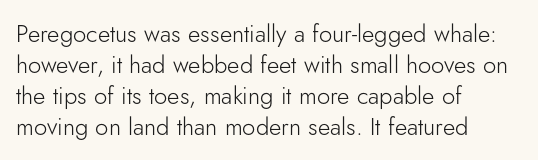
Q: Is the text bold? A: No.
Q: Is the text italic (slanted)? A: No, it is upright.
Q: Is the text underlined? A: No.
Q: How is the paragraph aligned? A: Left-aligned.
Q: Is the spacing between letters normal or unusually wide? A: Normal.
Q: Is the spacing between lines tight, normal or loose? A: Normal.
